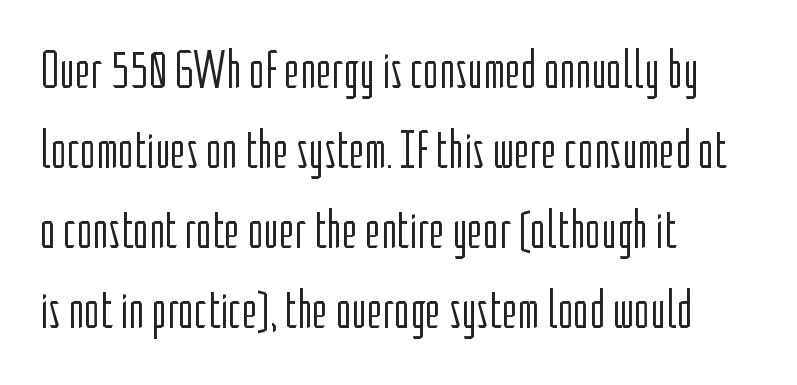
You can tell from the bare stems that sans-serif type was used. The face used here is rendered with its standard letterfit. Quick note: interline space is typical. Vertical strokes here are truly vertical. The glyphs are unaccompanied by any horizontal stroke below them. Stroke thickness stays within the range of a standard reading face or lighter.
